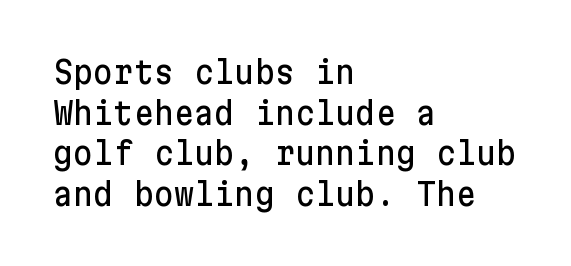
What's the leading like? Ordinary, nothing unusual. The font's upright variant was chosen for this text. These lines keep a tight, regular rhythm from letter to letter. These lines stack with their left ends in a neat column.
